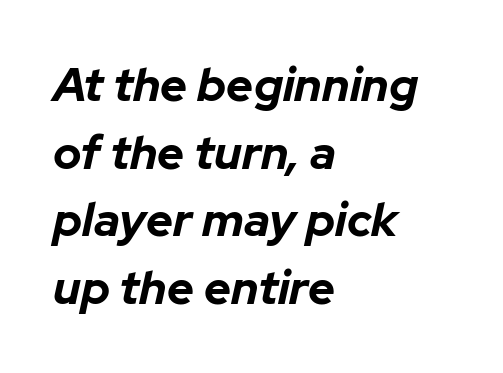
The image shows 47 px bold type, italic (leaning right); set left-aligned, normal line spacing (1.44x), normal letter spacing, not underlined; low stroke contrast and a medium x-height.
